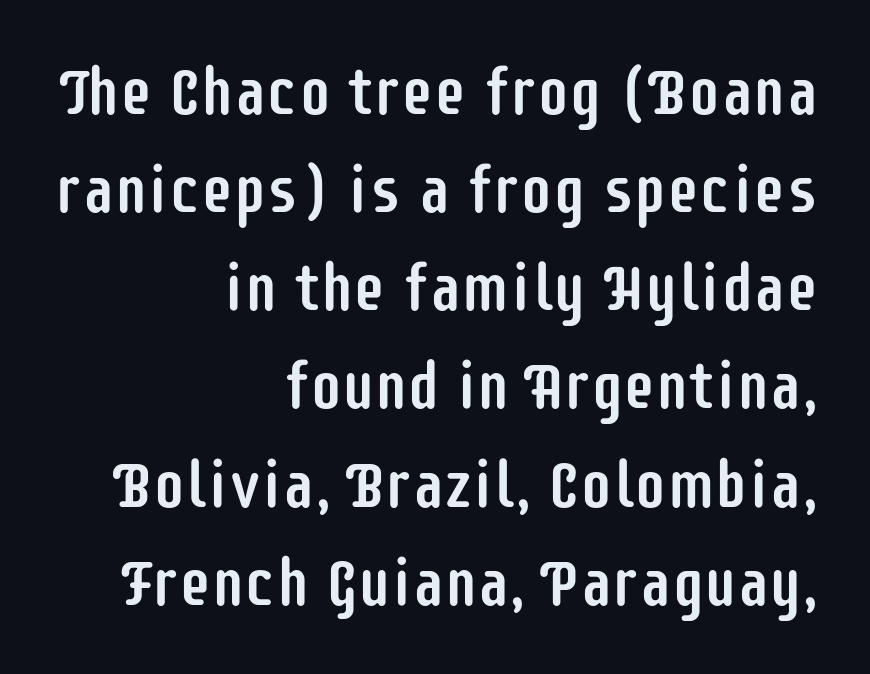
{"serif": "no", "italic": "no", "width": "condensed", "stroke_contrast": "low", "x_height": "large", "monospaced": "no", "underline": "no", "align": "right", "line_spacing": "normal", "line_spacing_ratio": 1.51, "letter_spacing": "normal", "letter_spacing_em": 0.0, "glyph_px": 65}
